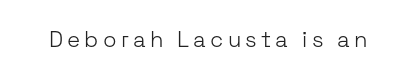
The image shows 22 px text type, upright; set not underlined.
